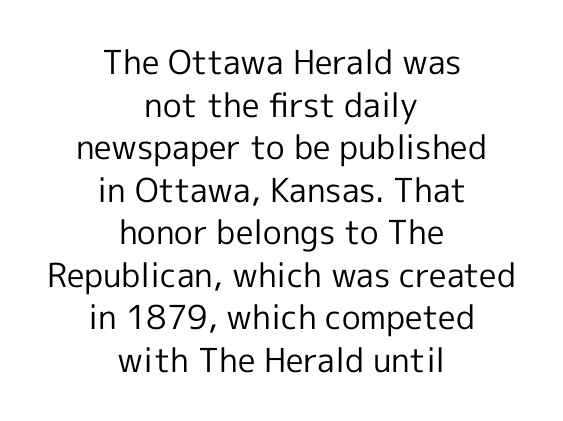
Underlining? Definitely not there. Short note: letters normally spaced. Compared with typical paragraphs, the rows here are spaced about the same. Reading down the block, each line starts at a different indent, mirrored at its end.
